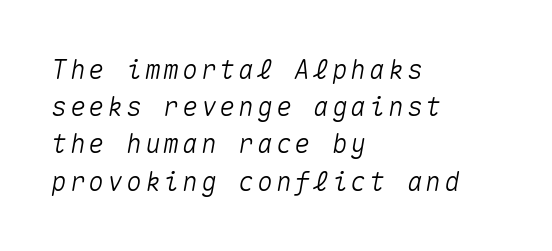
{"italic": "yes", "lean": "right", "slant_degrees": 10, "underline": "no", "align": "left", "line_spacing": "normal", "line_spacing_ratio": 1.43, "glyph_px": 26}
